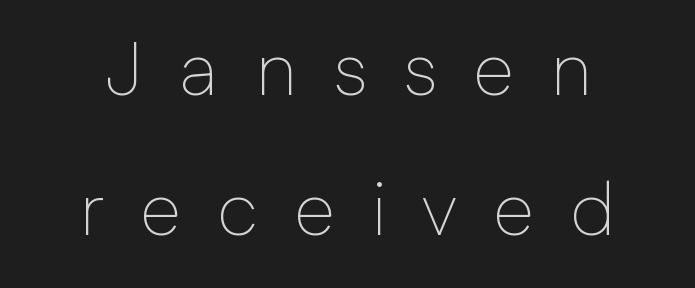
Are there feet on the stems? There aren't — it's a sans. Italic: no, the glyphs are upright roman. The words here are not underlined. Spacing verdict: proportional, widths tailored to each character. The type is letterspaced generously, with wide tracking. Visually the block forms a symmetrical silhouette, jagged on both flanks.
